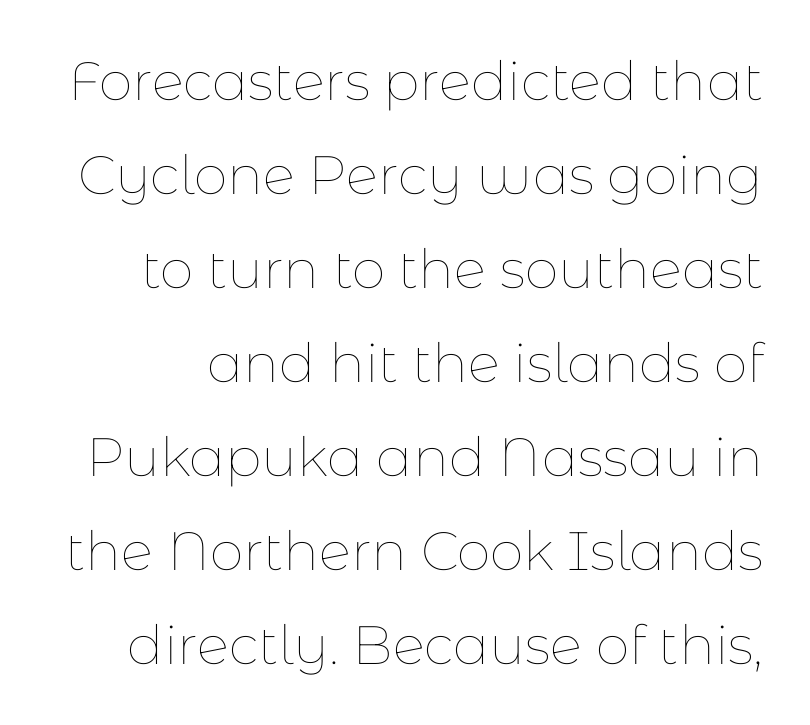
The image shows 54 px thin type, upright; set line spacing 1.74x, normal letter spacing, not underlined; low stroke contrast and a medium x-height.
